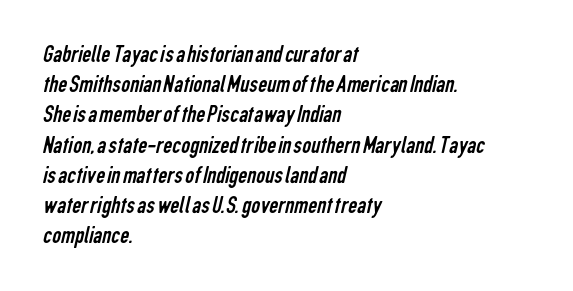
{"bold": "no", "underline": "no", "align": "left", "line_spacing_ratio": 1.21, "letter_spacing": "normal", "letter_spacing_em": 0.0, "glyph_px": 25}
